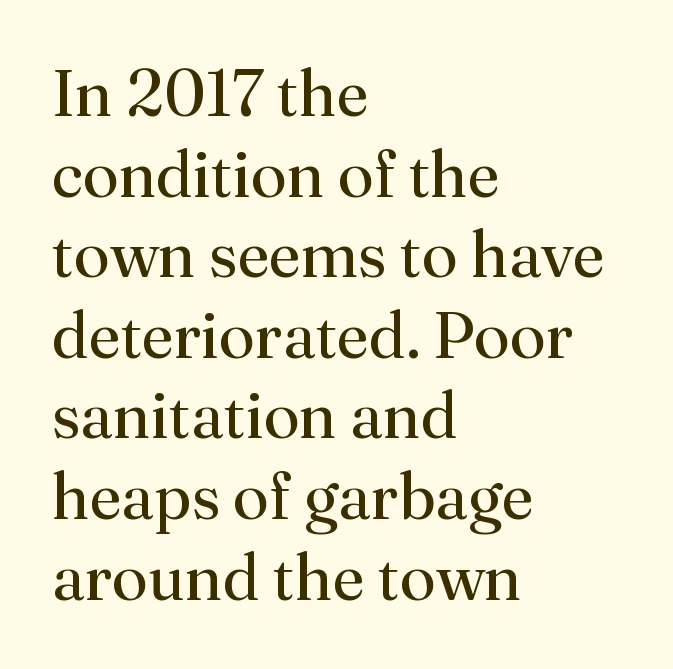
The image shows 65 px regular-weight serif type, upright; set left-aligned, line spacing 1.24x, normal letter spacing, not underlined; medium stroke contrast and a small x-height.
